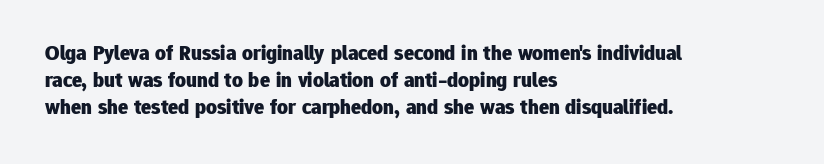
{"italic": "no", "bold": "yes", "underline": "no", "align": "left", "line_spacing": "normal", "line_spacing_ratio": 1.28, "letter_spacing": "normal", "letter_spacing_em": 0.0, "glyph_px": 21}
